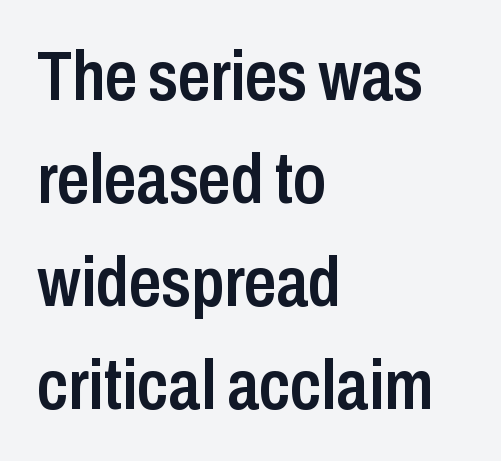
Spacing verdict: proportional, widths tailored to each character. Check where the strokes stop: nothing finishes them off — pure sans. Rendered with straight, roman letterforms. The space between consecutive lines is moderate.
